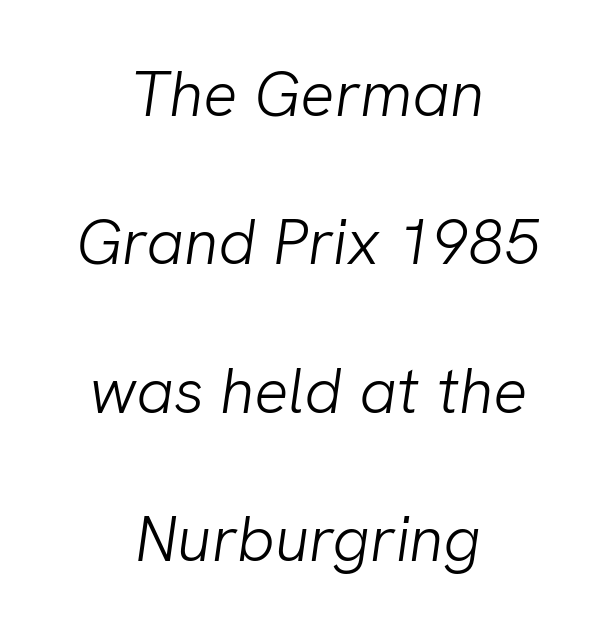
{"serif": "no", "bold": "no", "weight": "light", "width": "normal", "stroke_contrast": "low", "x_height": "medium", "monospaced": "no", "underline": "no", "align": "center", "line_spacing": "loose", "line_spacing_ratio": 2.32, "letter_spacing": "normal", "letter_spacing_em": 0.0, "glyph_px": 64}
